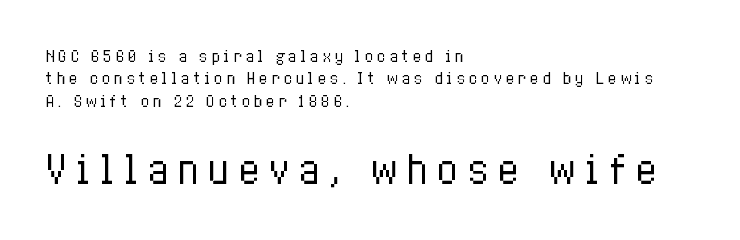
Varying glyph widths throughout — classic text-font behaviour. Every character sits straight up, as roman type does. Reading down the block, your eye returns to a fixed left position each line. Is the stroke heavy? The answer is a plain regular-or-lighter. The tracking jumps out immediately: characters are airy and widely separated.
